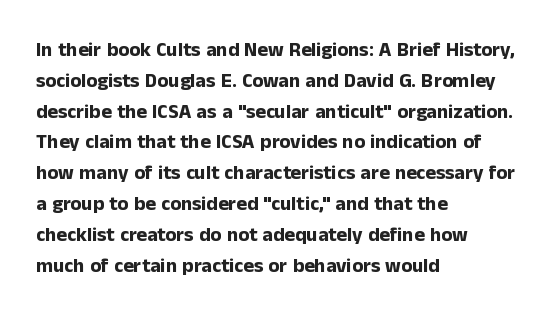
A student would call this left alignment; a typographer would say flush left, rag right. Any mark beneath the type? The region is blank. A dark, heavy texture on the line: the type is bold. The leading is moderate, giving the passage an even texture. The gaps between neighbouring characters are ordinary and unremarkable. The axis of the letterforms is exactly vertical.
